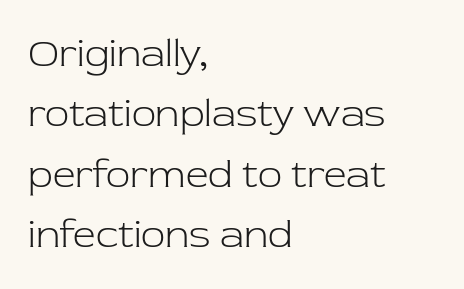
The image shows 40 px light serif type, upright; set left-aligned, normal line spacing (1.51x), normal letter spacing, not underlined; low stroke contrast and a medium x-height.
